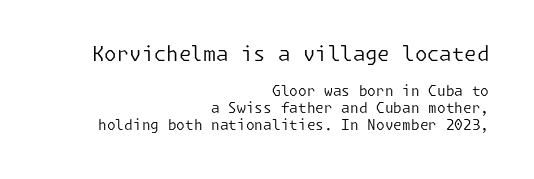
{"italic": "no", "bold": "no", "underline": "no", "align": "right", "line_spacing_ratio": 1.2, "letter_spacing": "normal", "letter_spacing_em": 0.0, "larger_block": "first", "size_ratio": 1.43, "glyph_px": 20}
